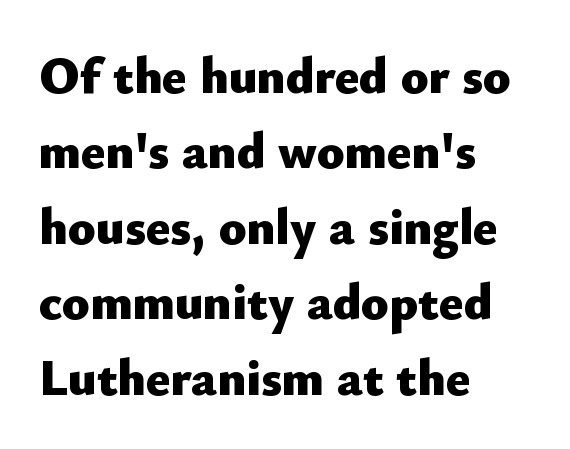
Q: Is the text bold? A: Yes.
Q: Is the text italic (slanted)? A: No, it is upright.
Q: Is the typeface a serif or a sans-serif typeface? A: Sans-serif.
Q: Is the text underlined? A: No.
Q: How is the paragraph aligned? A: Left-aligned.
Q: Is the spacing between letters normal or unusually wide? A: Normal.
Q: Is the spacing between lines tight, normal or loose? A: Normal.
Q: Width (condensed, normal, or wide)? A: Normal.
Q: Stroke contrast? A: Low.
Q: x-height? A: Small.
Q: Monospaced? A: No.
